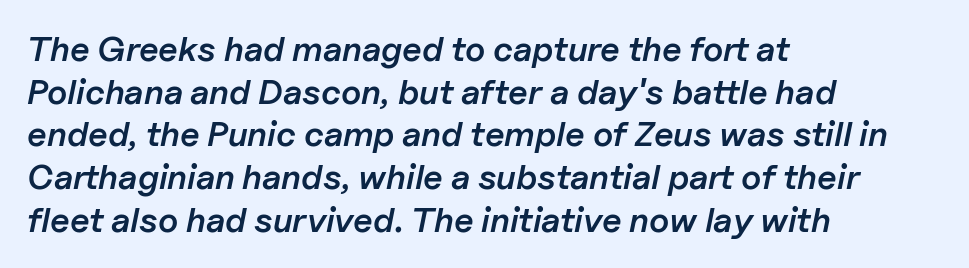
{"italic": "yes", "lean": "right", "slant_degrees": 11, "bold": "semi", "weight": "semibold", "width": "normal", "stroke_contrast": "low", "x_height": "medium", "monospaced": "no", "underline": "no", "align": "left", "line_spacing_ratio": 1.22, "letter_spacing": "normal", "letter_spacing_em": 0.0, "glyph_px": 35}
